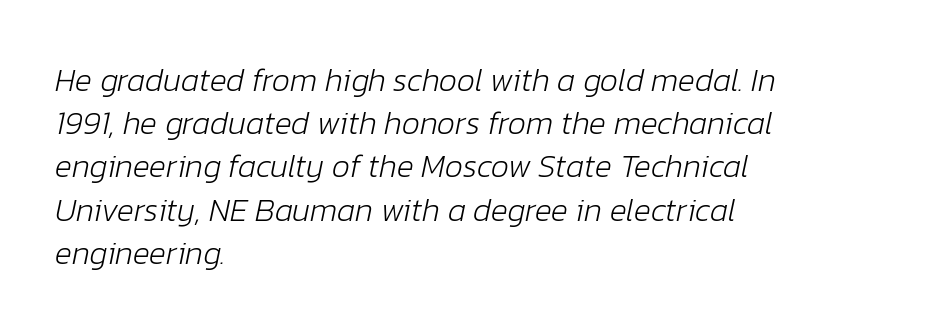
Would a proofreader flag this as italicized? Yes. The cut favours lightness, reaching ordinary text weight at its darkest. Spacing verdict: proportional, widths tailored to each character. Observe the ordinary spacing: letters are neighbours, not strangers.
